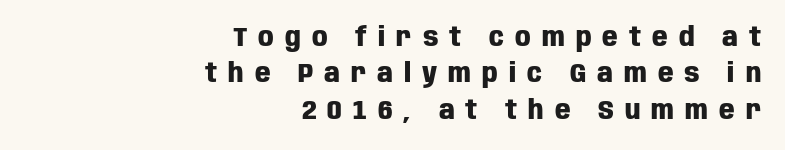
{"italic": "no", "bold": "yes", "underline": "no", "align": "right", "line_spacing": "normal", "line_spacing_ratio": 1.35, "letter_spacing": "wide", "letter_spacing_em": 0.41, "glyph_px": 27}
